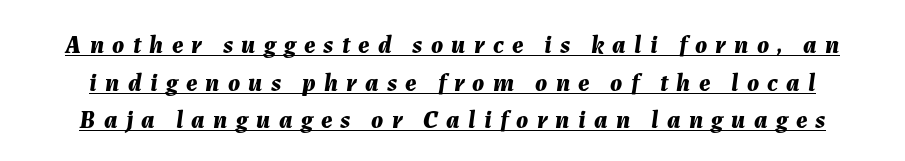
The strokes are fattened all the way to bold. The passage shown leans; its letterforms are oblique. Evenly set lines give the paragraph a standard silhouette. Observe the wide spacing: letters keep a clear distance from each other. The face used here appears with an underline applied.
